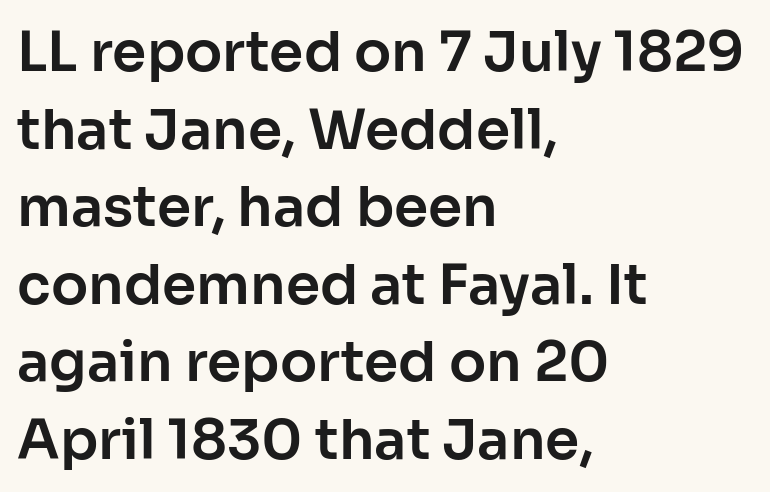
Q: Is the text italic (slanted)? A: No, it is upright.
Q: Is the typeface a serif or a sans-serif typeface? A: Sans-serif.
Q: Is the text underlined? A: No.
Q: How is the paragraph aligned? A: Left-aligned.
Q: Is the spacing between letters normal or unusually wide? A: Normal.
Q: Is the spacing between lines tight, normal or loose? A: Normal.
Q: Width (condensed, normal, or wide)? A: Normal.
Q: Stroke contrast? A: Low.
Q: x-height? A: Medium.
Q: Monospaced? A: No.
